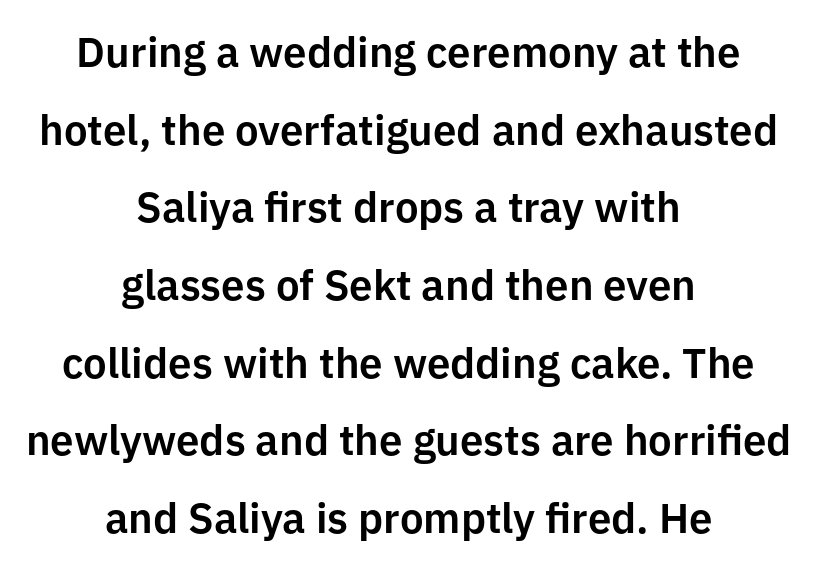
Q: Is the text italic (slanted)? A: No, it is upright.
Q: Is the typeface a serif or a sans-serif typeface? A: Sans-serif.
Q: Is the text underlined? A: No.
Q: How is the paragraph aligned? A: Centered.
Q: Is the spacing between letters normal or unusually wide? A: Normal.
Q: Width (condensed, normal, or wide)? A: Normal.
Q: Stroke contrast? A: Low.
Q: x-height? A: Medium.
Q: Monospaced? A: No.
